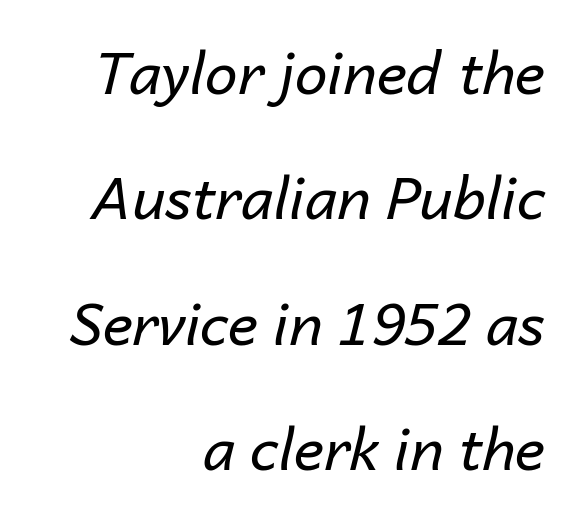
Each word holds together tightly as a unit, with standard inter-letter gaps. Quick note: underline off. These glyphs show unthickened strokes, regular width or finer. Spacing verdict: proportional, widths tailored to each character.
